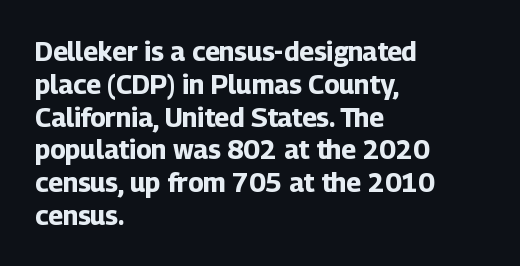
The image shows 26 px bold type, upright; set left-aligned, normal line spacing (1.26x), normal letter spacing, not underlined.
